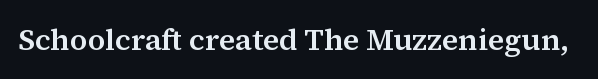
{"serif": "yes", "italic": "no", "width": "normal", "stroke_contrast": "medium", "x_height": "medium", "monospaced": "no", "underline": "no", "letter_spacing": "normal", "letter_spacing_em": 0.0, "glyph_px": 30}
